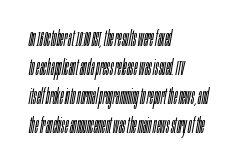
Q: Is the text bold? A: No.
Q: Is the text italic (slanted)? A: Yes, it leans right by about 10 degrees.
Q: Is the text underlined? A: No.
Q: How is the paragraph aligned? A: Left-aligned.
Q: Is the spacing between letters normal or unusually wide? A: Normal.
Q: Is the spacing between lines tight, normal or loose? A: Normal.
